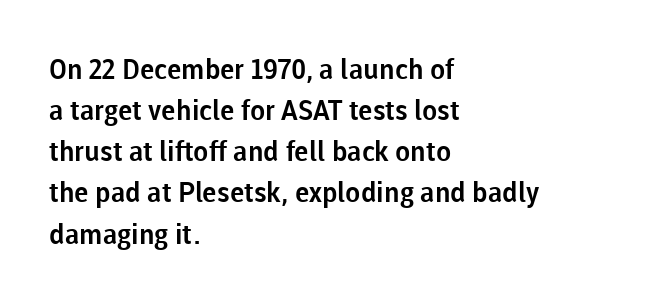
{"serif": "no", "italic": "no", "width": "normal", "stroke_contrast": "low", "x_height": "medium", "monospaced": "no", "underline": "no", "align": "left", "line_spacing": "normal", "line_spacing_ratio": 1.47, "letter_spacing": "normal", "letter_spacing_em": 0.0, "glyph_px": 28}
